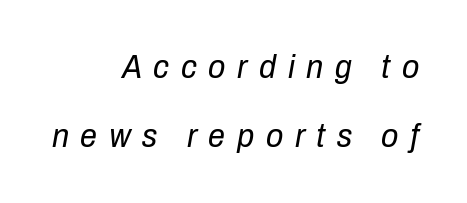
The image shows 34 px regular-weight, condensed type, italic (leaning right); set right-aligned, loose line spacing (2.02x), unusually wide letter spacing (+0.34 em), not underlined; low stroke contrast and a medium x-height.
